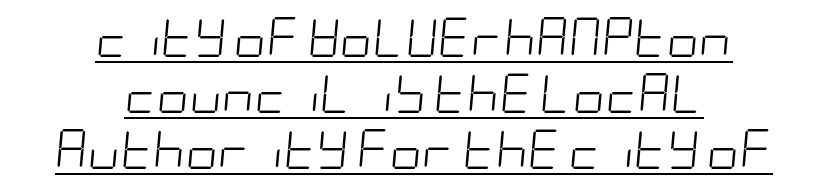
{"italic": "yes", "lean": "right", "slant_degrees": 5, "bold": "no", "weight": "light", "width": "condensed", "stroke_contrast": "low", "x_height": "large", "underline": "yes", "align": "center", "line_spacing": "normal", "line_spacing_ratio": 1.4, "letter_spacing": "normal", "letter_spacing_em": 0.0, "glyph_px": 40}
